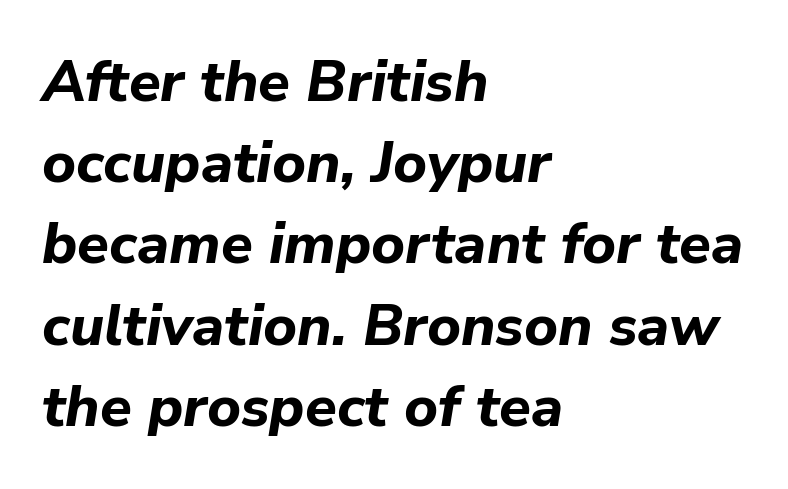
{"italic": "yes", "lean": "right", "slant_degrees": 9, "bold": "yes", "weight": "bold", "width": "normal", "stroke_contrast": "low", "x_height": "medium", "monospaced": "no", "underline": "no", "align": "left", "line_spacing": "normal", "line_spacing_ratio": 1.4, "letter_spacing": "normal", "letter_spacing_em": 0.0, "glyph_px": 58}
